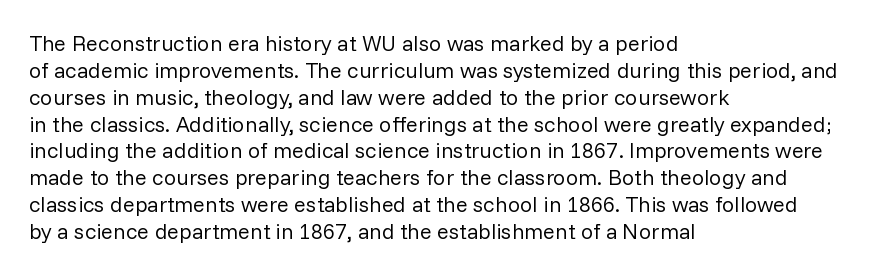
Q: Is the text bold? A: No.
Q: Is the text italic (slanted)? A: No, it is upright.
Q: Is the text underlined? A: No.
Q: How is the paragraph aligned? A: Left-aligned.
Q: Is the spacing between letters normal or unusually wide? A: Normal.
